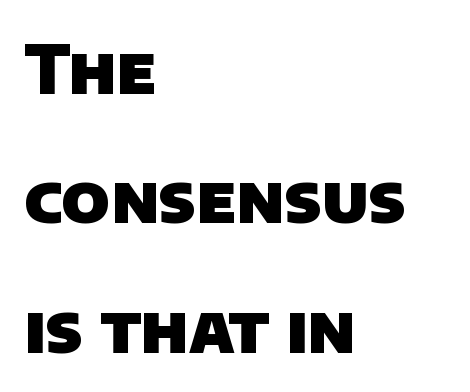
You could call the tracking neutral — neither tight nor loose. You can tell from the bare stems that sans-serif type was used. A student would call this left alignment; a typographer would say flush left, rag right. The space beneath each line is pristine and unruled.
